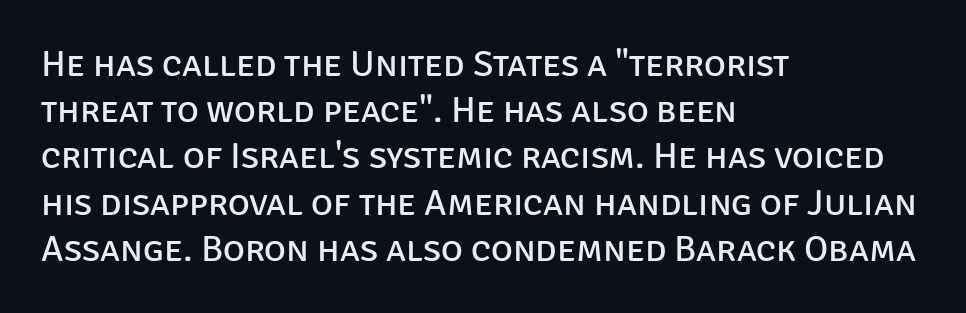
Q: Is the text bold? A: No.
Q: Is the text italic (slanted)? A: No, it is upright.
Q: Is the typeface a serif or a sans-serif typeface? A: Sans-serif.
Q: Is the text underlined? A: No.
Q: How is the paragraph aligned? A: Left-aligned.
Q: Is the spacing between letters normal or unusually wide? A: Normal.
Q: Is the spacing between lines tight, normal or loose? A: Normal.
Q: Width (condensed, normal, or wide)? A: Normal.
Q: Stroke contrast? A: Low.
Q: x-height? A: Large.
Q: Monospaced? A: No.
